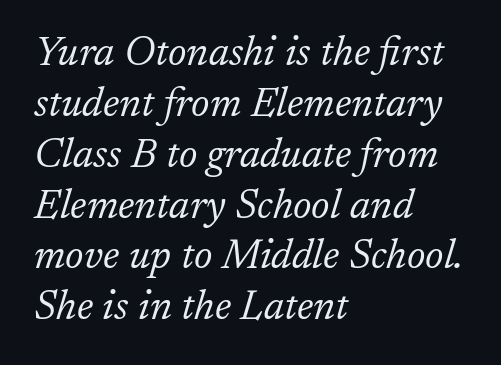
{"serif": "yes", "italic": "yes", "lean": "right", "slant_degrees": 17, "bold": "no", "weight": "light", "width": "normal", "stroke_contrast": "low", "x_height": "medium", "monospaced": "no", "underline": "no", "align": "left", "line_spacing_ratio": 1.24, "letter_spacing": "normal", "letter_spacing_em": 0.0, "glyph_px": 41}
